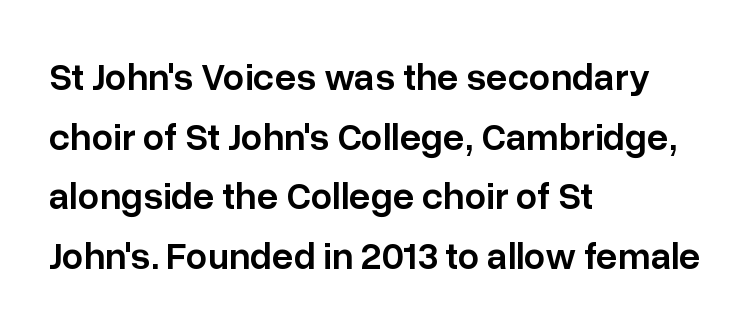
{"serif": "no", "italic": "no", "bold": "semi", "weight": "semibold", "width": "normal", "stroke_contrast": "low", "x_height": "medium", "monospaced": "no", "underline": "no", "align": "left", "line_spacing": "normal", "line_spacing_ratio": 1.57, "letter_spacing": "normal", "letter_spacing_em": 0.0, "glyph_px": 38}
